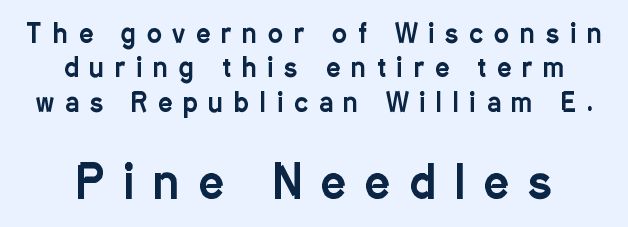
The second block has been scaled up relative to the first. Is this a sans? Yes — the strokes have no serifs. The tracking reads as deliberately expanded to a designer's eye. Line starts and ends both wander, symmetrically. Character widths vary here, with narrow letters taking less room than wide ones. The passage shown stacks its lines at a standard gap.
